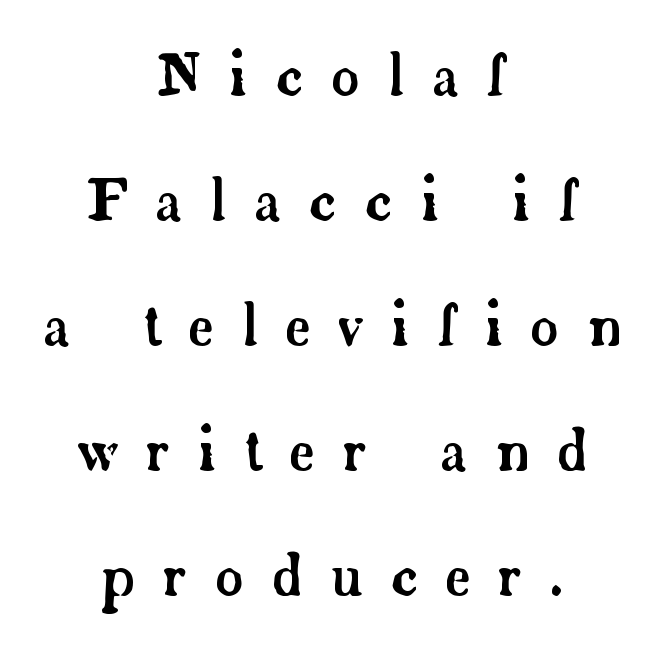
The image shows 56 px serif type, upright; set centered, loose line spacing (2.23x), unusually wide letter spacing (+0.5 em), not underlined; low stroke contrast and a small x-height.
